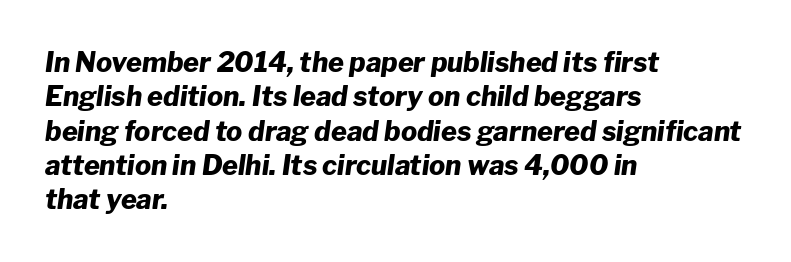
Q: Is the text bold? A: Yes.
Q: Is the text italic (slanted)? A: Yes, it leans right by about 8 degrees.
Q: Is the text underlined? A: No.
Q: How is the paragraph aligned? A: Left-aligned.
Q: Is the spacing between letters normal or unusually wide? A: Normal.
Q: Is the spacing between lines tight, normal or loose? A: Normal.
